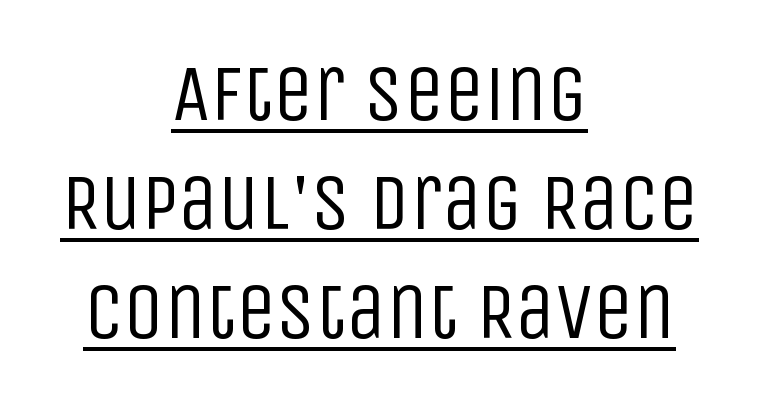
Q: Is the text bold? A: No.
Q: Is the text italic (slanted)? A: No, it is upright.
Q: Is the typeface a serif or a sans-serif typeface? A: Sans-serif.
Q: Is the text underlined? A: Yes.
Q: How is the paragraph aligned? A: Centered.
Q: Is the spacing between letters normal or unusually wide? A: Normal.
Q: Is the spacing between lines tight, normal or loose? A: Normal.
Q: Width (condensed, normal, or wide)? A: Condensed.
Q: Stroke contrast? A: Low.
Q: x-height? A: Large.
Q: Monospaced? A: No.
